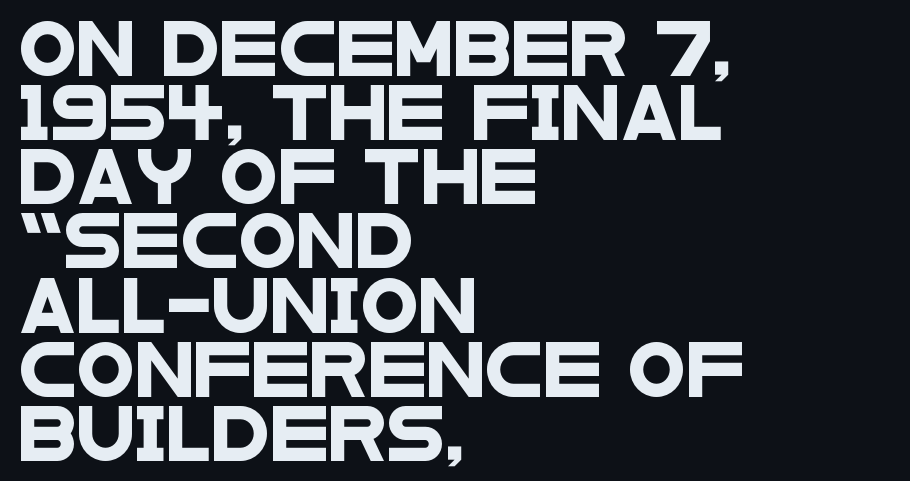
{"serif": "no", "width": "wide", "stroke_contrast": "low", "x_height": "large", "monospaced": "no", "underline": "no", "align": "left", "line_spacing_ratio": 1.21, "letter_spacing": "normal", "letter_spacing_em": 0.0, "glyph_px": 53}
